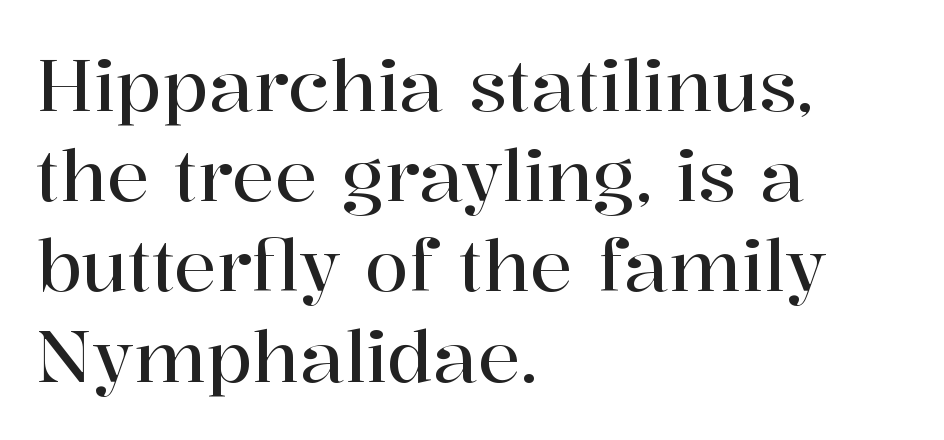
Q: Is the text italic (slanted)? A: No, it is upright.
Q: Is the typeface a serif or a sans-serif typeface? A: Serif.
Q: Is the text underlined? A: No.
Q: How is the paragraph aligned? A: Left-aligned.
Q: Is the spacing between letters normal or unusually wide? A: Normal.
Q: Is the spacing between lines tight, normal or loose? A: Normal.
Q: Width (condensed, normal, or wide)? A: Normal.
Q: Stroke contrast? A: High.
Q: x-height? A: Medium.
Q: Monospaced? A: No.
